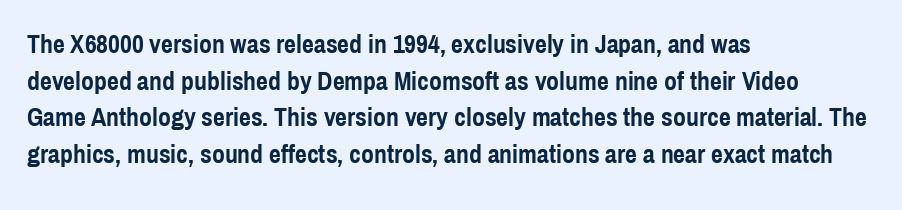
{"italic": "no", "bold": "yes", "underline": "no", "align": "left", "line_spacing": "normal", "line_spacing_ratio": 1.41, "letter_spacing": "normal", "letter_spacing_em": 0.0, "glyph_px": 26}
